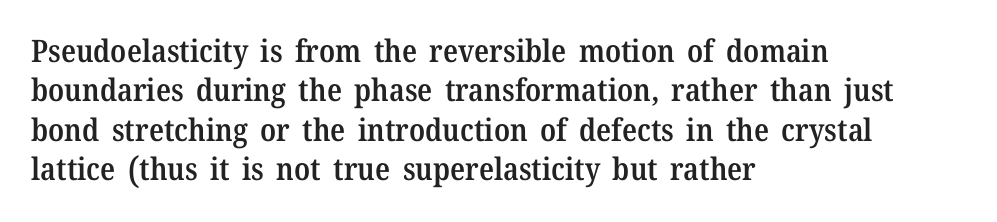
Q: Is the text bold? A: Semi-bold.
Q: Is the text italic (slanted)? A: No, it is upright.
Q: Is the typeface a serif or a sans-serif typeface? A: Serif.
Q: Is the text underlined? A: No.
Q: How is the paragraph aligned? A: Left-aligned.
Q: Is the spacing between letters normal or unusually wide? A: Normal.
Q: Is the spacing between lines tight, normal or loose? A: Normal.
Q: Width (condensed, normal, or wide)? A: Normal.
Q: Stroke contrast? A: Medium.
Q: x-height? A: Medium.
Q: Monospaced? A: No.
